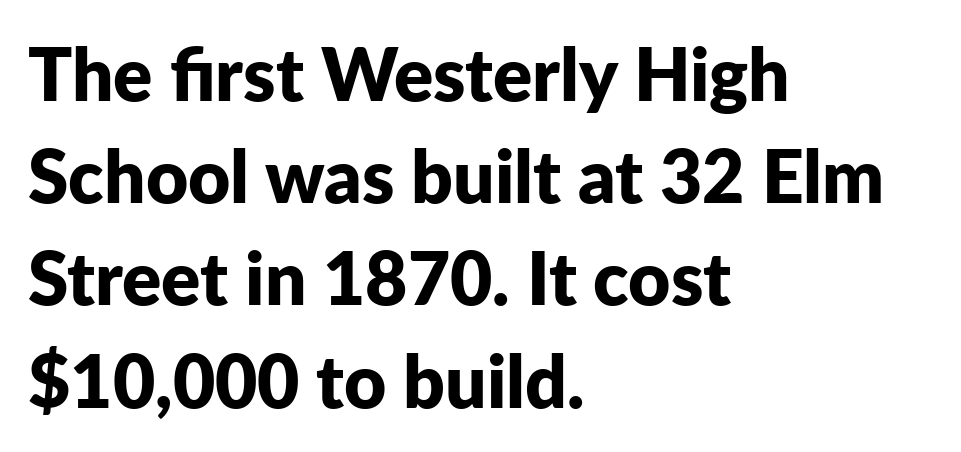
Upright lettering throughout. Notice how descenders clear the ascenders below comfortably — that's standard leading. A clean baseline with only descenders dipping below it. The letters carry no serifs — their stems end cleanly without finishing strokes. Teacher's note: observe the even left margin — that is flush-left alignment. Honestly, the letter spacing is just normal — you wouldn't notice it.
